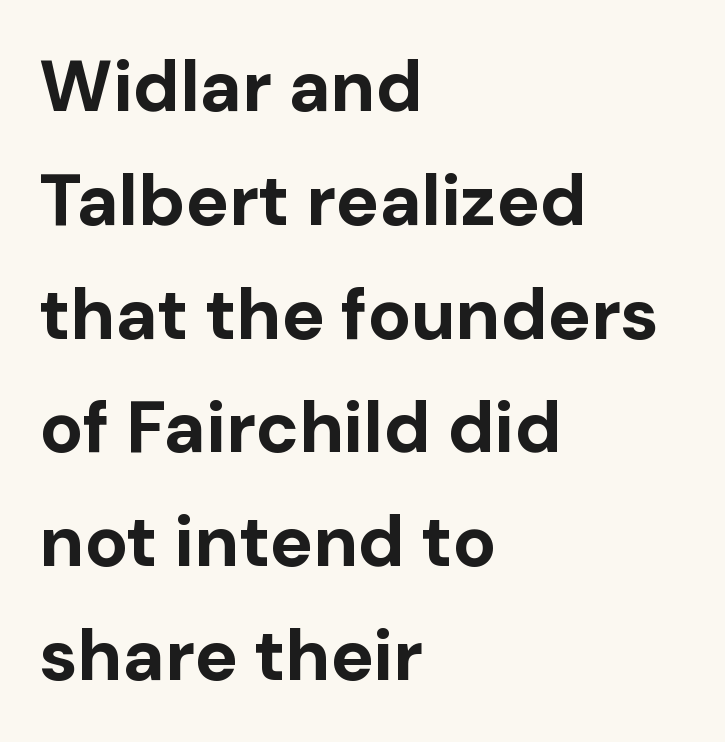
You could not count columns in this text — the font is proportionally spaced. The letters sit at their default tracking, neither squeezed nor spread. Notice how the passage keeps a crisp vertical edge on the left only. The specimen omits any rule beneath the text block's lines.
